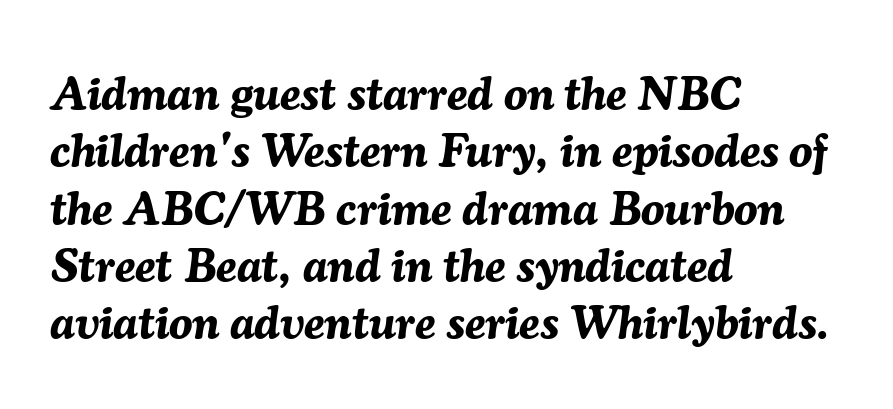
{"italic": "yes", "lean": "right", "slant_degrees": 7, "bold": "yes", "weight": "bold", "width": "normal", "stroke_contrast": "medium", "x_height": "medium", "monospaced": "no", "underline": "no", "align": "left", "line_spacing_ratio": 1.22, "letter_spacing": "normal", "letter_spacing_em": 0.0, "glyph_px": 47}
